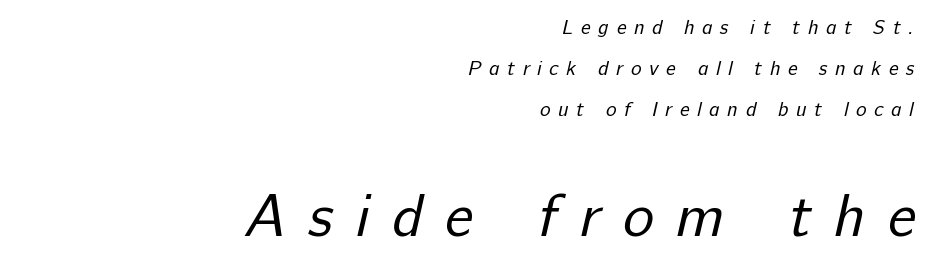
Bare-footed words on every line. The font sits on the lighter half of the weight spectrum, regular included. Proportional: the letters do not fall into vertical columns. Are there feet on the stems? There aren't — it's a sans.
